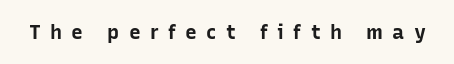
{"italic": "no", "bold": "yes", "underline": "no", "letter_spacing": "wide", "letter_spacing_em": 0.46, "glyph_px": 20}
